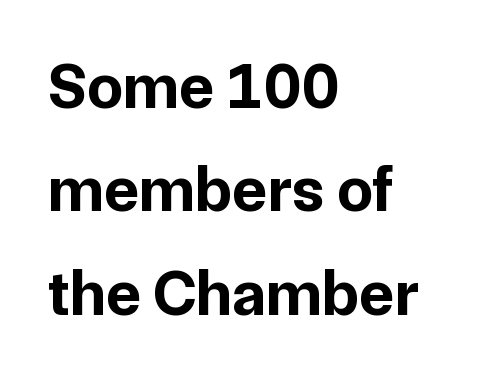
Q: Is the text bold? A: Yes.
Q: Is the text italic (slanted)? A: No, it is upright.
Q: Is the typeface a serif or a sans-serif typeface? A: Sans-serif.
Q: Is the text underlined? A: No.
Q: How is the paragraph aligned? A: Left-aligned.
Q: Is the spacing between letters normal or unusually wide? A: Normal.
Q: Is the spacing between lines tight, normal or loose? A: Normal.
Q: Width (condensed, normal, or wide)? A: Normal.
Q: Stroke contrast? A: Low.
Q: x-height? A: Medium.
Q: Monospaced? A: No.
